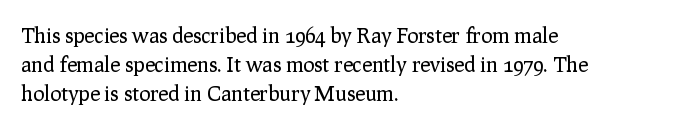
The image shows 21 px text type, upright; set left-aligned, normal line spacing (1.37x), normal letter spacing, not underlined.
